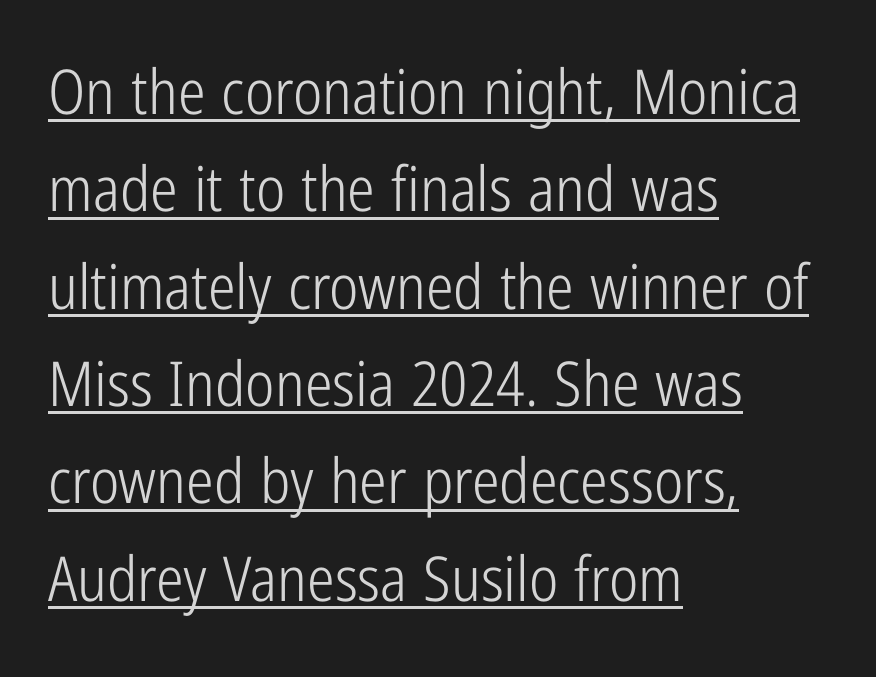
You can tell it's not italic because the verticals are truly vertical. These lines are rendered in a variable-pitch font. Summary of weight: not heavy and not bold. How would I describe the line gaps? Plain and ordinary. Visually the block forms a straight wall on the left and a jagged coastline on the right. These characters rest on top of a visible drawn line.
